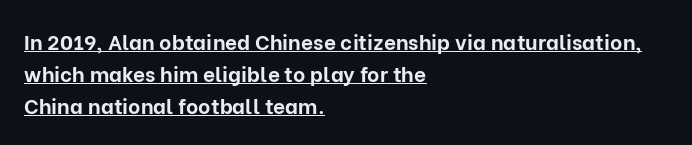
{"italic": "no", "bold": "yes", "underline": "yes", "align": "left", "line_spacing": "normal", "line_spacing_ratio": 1.53, "letter_spacing": "normal", "letter_spacing_em": 0.0, "glyph_px": 21}
